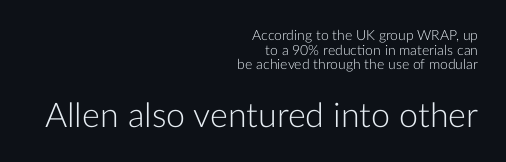
Q: Is the text bold? A: No.
Q: Is the text italic (slanted)? A: No, it is upright.
Q: Is the typeface a serif or a sans-serif typeface? A: Sans-serif.
Q: Is the text underlined? A: No.
Q: How is the paragraph aligned? A: Right-aligned.
Q: Is the spacing between letters normal or unusually wide? A: Normal.
Q: Is the spacing between lines tight, normal or loose? A: Tight.
Q: Which block of text is set in a larger size, the first (top) or the second (bottom)? A: The second (bottom) one.
Q: Width (condensed, normal, or wide)? A: Normal.
Q: Stroke contrast? A: Low.
Q: x-height? A: Medium.
Q: Monospaced? A: No.
